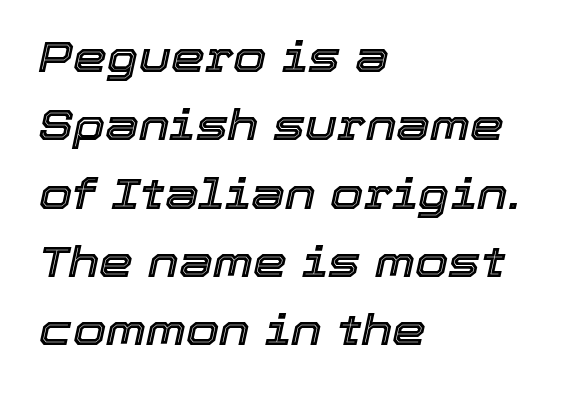
Q: Is the text italic (slanted)? A: Yes, it leans right by about 12 degrees.
Q: Is the text underlined? A: No.
Q: How is the paragraph aligned? A: Left-aligned.
Q: Is the spacing between letters normal or unusually wide? A: Normal.
Q: Is the spacing between lines tight, normal or loose? A: Normal.
Q: Width (condensed, normal, or wide)? A: Normal.
Q: x-height? A: Medium.
Q: Monospaced? A: No.
